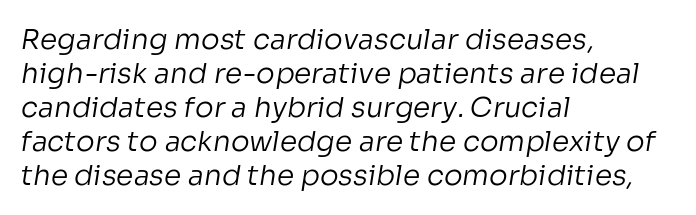
Q: Is the text bold? A: No.
Q: Is the typeface a serif or a sans-serif typeface? A: Sans-serif.
Q: Is the text underlined? A: No.
Q: How is the paragraph aligned? A: Left-aligned.
Q: Is the spacing between letters normal or unusually wide? A: Normal.
Q: Width (condensed, normal, or wide)? A: Normal.
Q: Stroke contrast? A: Low.
Q: x-height? A: Medium.
Q: Monospaced? A: No.
